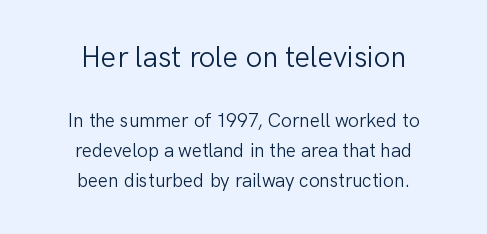
Successive baselines arrive at the customary interval. The letters stand upright; this is a roman face. Reading down the block, each line starts at a different indent, mirrored at its end. Weight class: somewhere from thin through regular. Look at the bottom of the vertical strokes: they stop flat, with no serifs.
